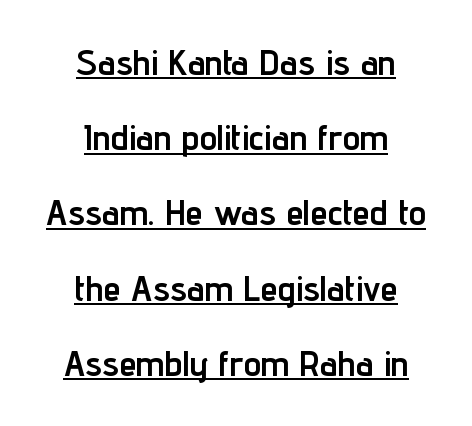
{"serif": "no", "italic": "no", "bold": "yes", "weight": "semibold", "width": "condensed", "stroke_contrast": "low", "x_height": "medium", "monospaced": "no", "underline": "yes", "align": "center", "line_spacing": "loose", "line_spacing_ratio": 2.15, "letter_spacing": "normal", "letter_spacing_em": 0.0, "glyph_px": 35}
